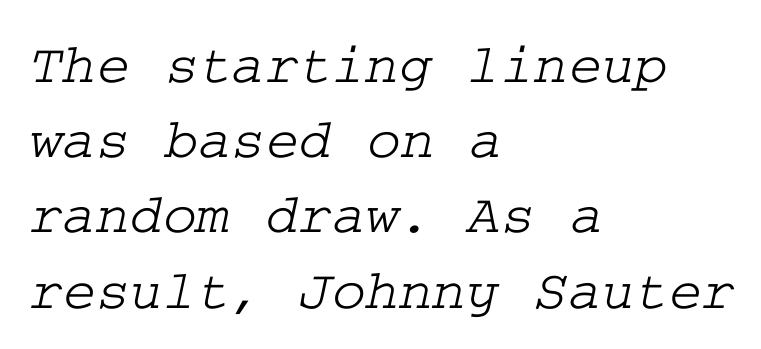
The image shows 57 px wide serif type; set left-aligned, normal line spacing (1.32x), normal letter spacing, not underlined; low stroke contrast and a medium x-height.
